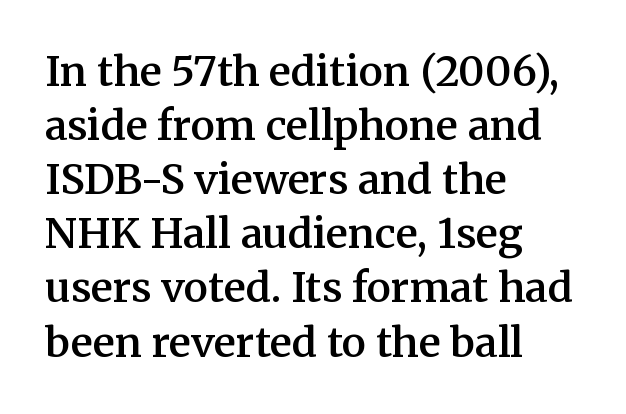
The image shows 41 px semibold serif type, upright; set left-aligned, normal line spacing (1.32x), normal letter spacing, not underlined; medium stroke contrast and a medium x-height.
